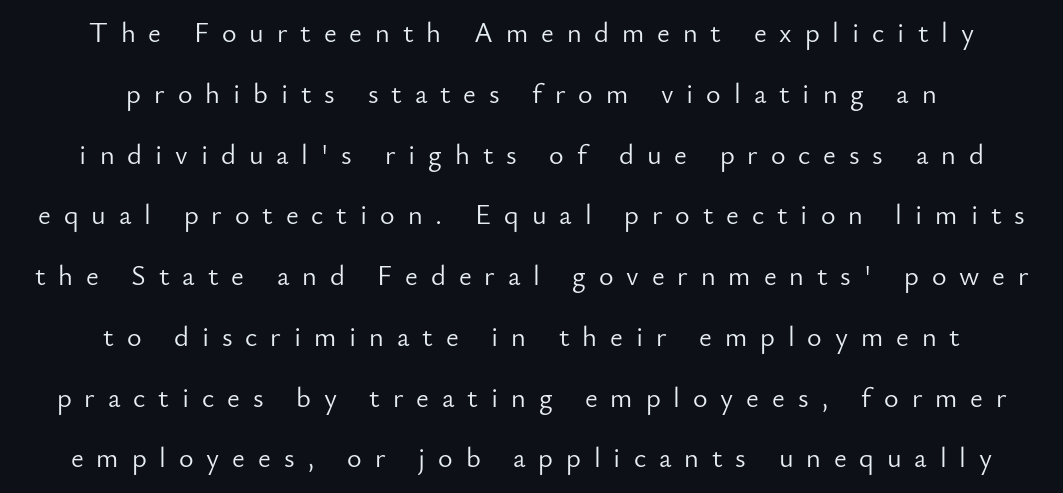
{"serif": "no", "italic": "no", "bold": "no", "weight": "light", "width": "normal", "stroke_contrast": "low", "x_height": "small", "monospaced": "no", "underline": "no", "align": "center", "line_spacing": "loose", "line_spacing_ratio": 2.17, "letter_spacing": "wide", "letter_spacing_em": 0.46, "glyph_px": 28}
